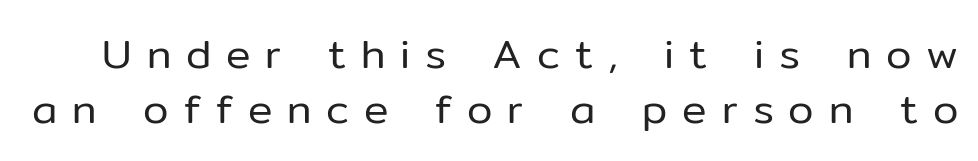
{"serif": "no", "italic": "no", "bold": "no", "weight": "regular", "width": "normal", "stroke_contrast": "low", "x_height": "medium", "monospaced": "no", "underline": "no", "line_spacing": "normal", "line_spacing_ratio": 1.34, "letter_spacing": "wide", "letter_spacing_em": 0.36, "glyph_px": 41}
